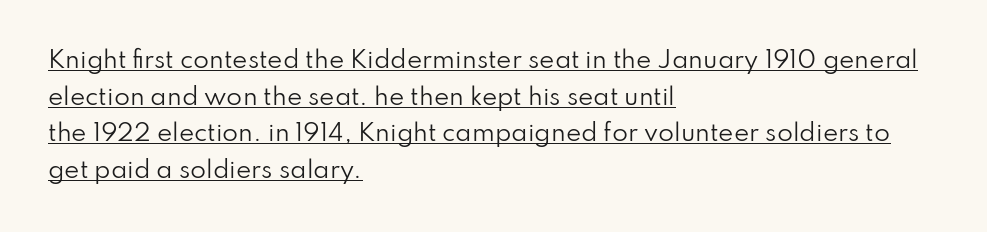
{"italic": "no", "bold": "no", "underline": "yes", "align": "left", "line_spacing": "normal", "line_spacing_ratio": 1.59, "letter_spacing": "normal", "letter_spacing_em": 0.0, "glyph_px": 23}
